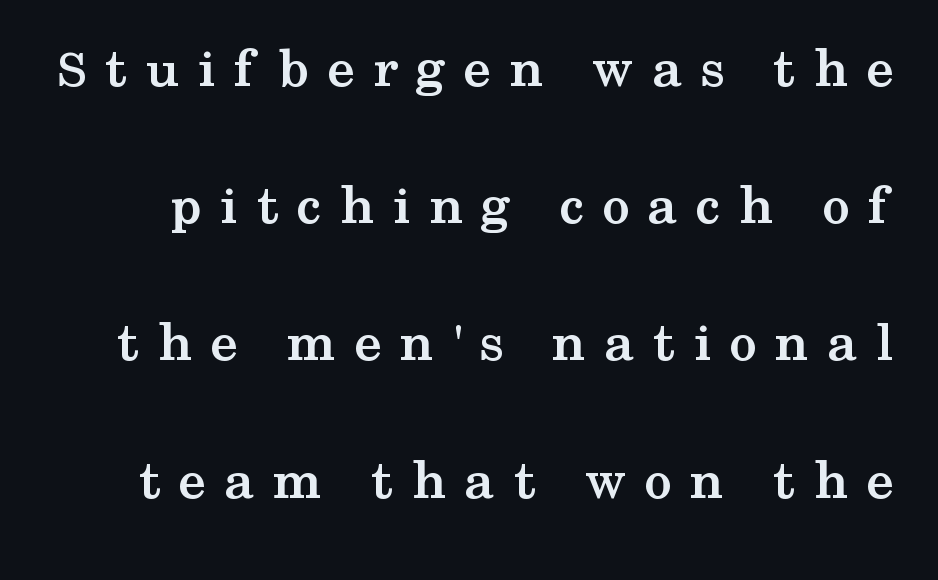
Q: Is the text bold? A: Yes.
Q: Is the text italic (slanted)? A: No, it is upright.
Q: Is the typeface a serif or a sans-serif typeface? A: Serif.
Q: Is the text underlined? A: No.
Q: Is the spacing between letters normal or unusually wide? A: Unusually wide.
Q: Is the spacing between lines tight, normal or loose? A: Loose.
Q: Width (condensed, normal, or wide)? A: Wide.
Q: Stroke contrast? A: Medium.
Q: x-height? A: Medium.
Q: Monospaced? A: No.
